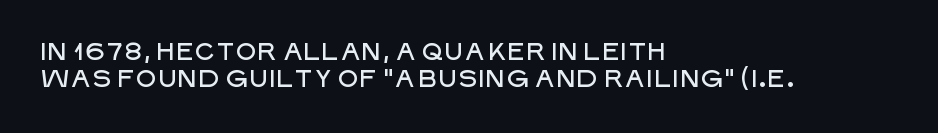
Q: Is the text italic (slanted)? A: No, it is upright.
Q: Is the text underlined? A: No.
Q: How is the paragraph aligned? A: Left-aligned.
Q: Is the spacing between letters normal or unusually wide? A: Normal.
Q: Is the spacing between lines tight, normal or loose? A: Tight.
